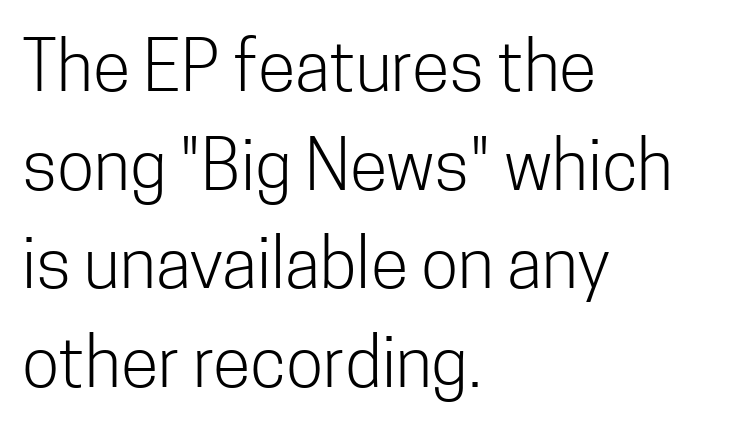
The lettering stays uniformly vertical, giving the passage a roman look. The block of text has a typical density, with ordinary space between rows. Character widths vary here, with narrow letters taking less room than wide ones. Here the glyphs are tracked normally, forming tight word shapes.
